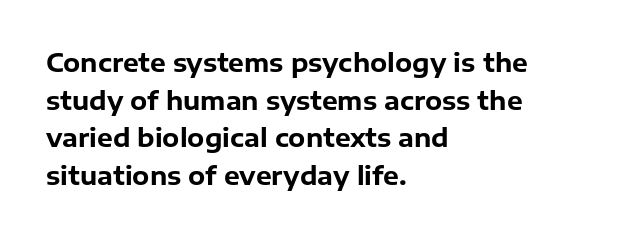
{"italic": "no", "bold": "yes", "underline": "no", "align": "left", "line_spacing": "normal", "line_spacing_ratio": 1.51, "letter_spacing": "normal", "letter_spacing_em": 0.0, "glyph_px": 25}
